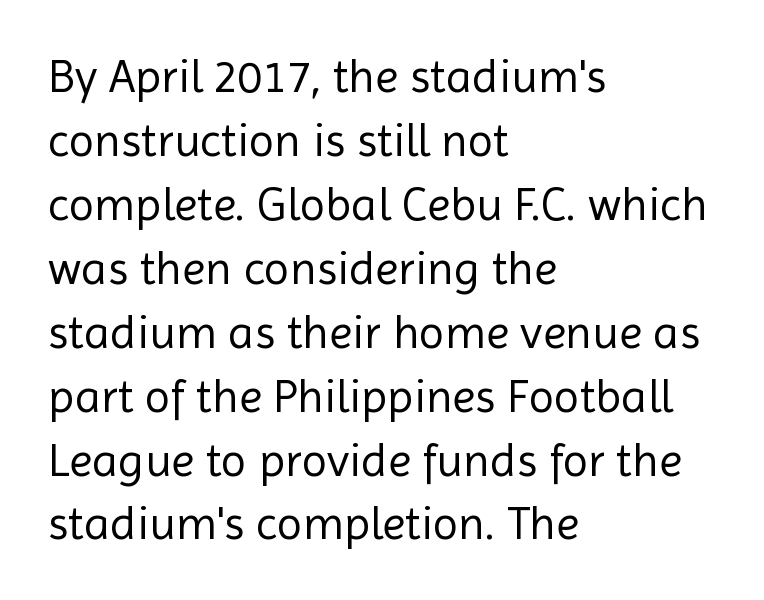
The image shows 47 px regular-weight sans-serif type, upright; set left-aligned, normal line spacing (1.36x), normal letter spacing, not underlined; a medium x-height.
